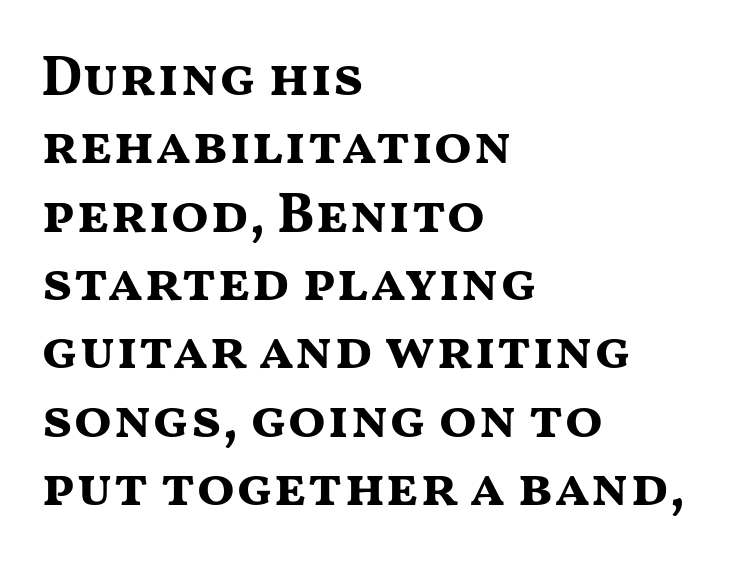
{"serif": "no", "italic": "no", "bold": "yes", "weight": "bold", "width": "wide", "stroke_contrast": "medium", "x_height": "medium", "monospaced": "no", "underline": "no", "align": "left", "line_spacing_ratio": 1.22, "letter_spacing": "normal", "letter_spacing_em": 0.0, "glyph_px": 56}
